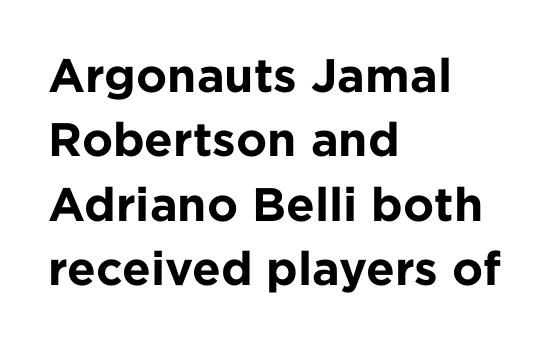
The image shows 47 px bold sans-serif type, upright; set left-aligned, normal line spacing (1.37x), normal letter spacing, not underlined; low stroke contrast and a medium x-height.
